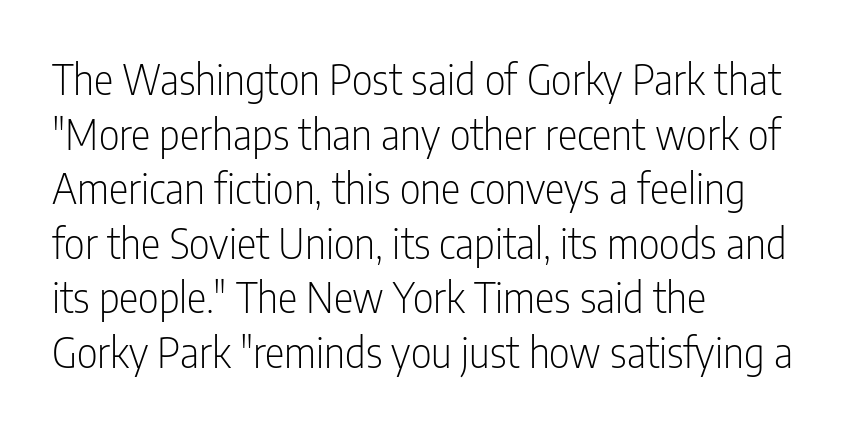
Are there feet on the stems? There aren't — it's a sans. It's the straight-up-and-down kind of type. Weight: in the light-to-regular range. Casual observation: everything's shoved over to the left. The passage shown has conventional tracking throughout. Note the varied advance widths — an 'i' is clearly narrower than an 'm'.
